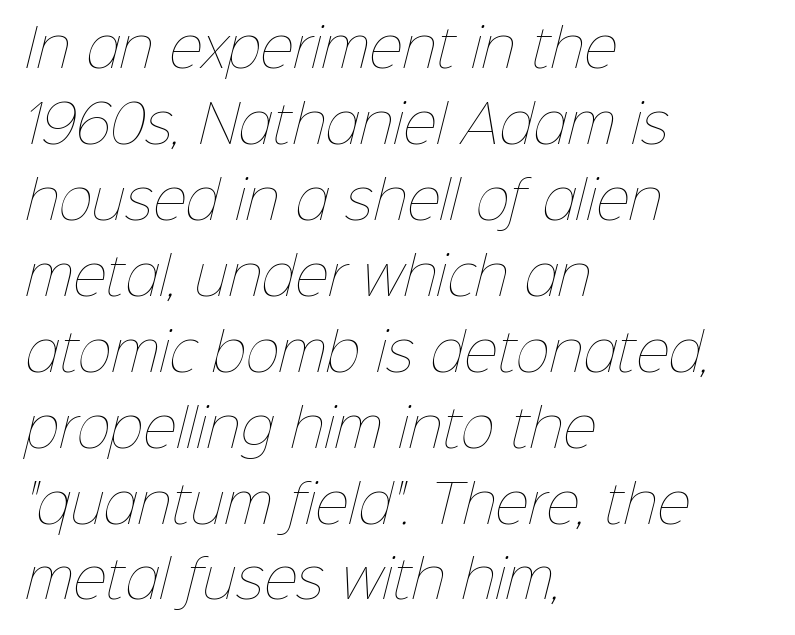
Stem width sits at or under what a default text font uses. The letters advance in unequal steps, a hallmark of proportional type. If you measured baseline to baseline, you'd find a middling distance. The space beneath each line is pristine and unruled.
